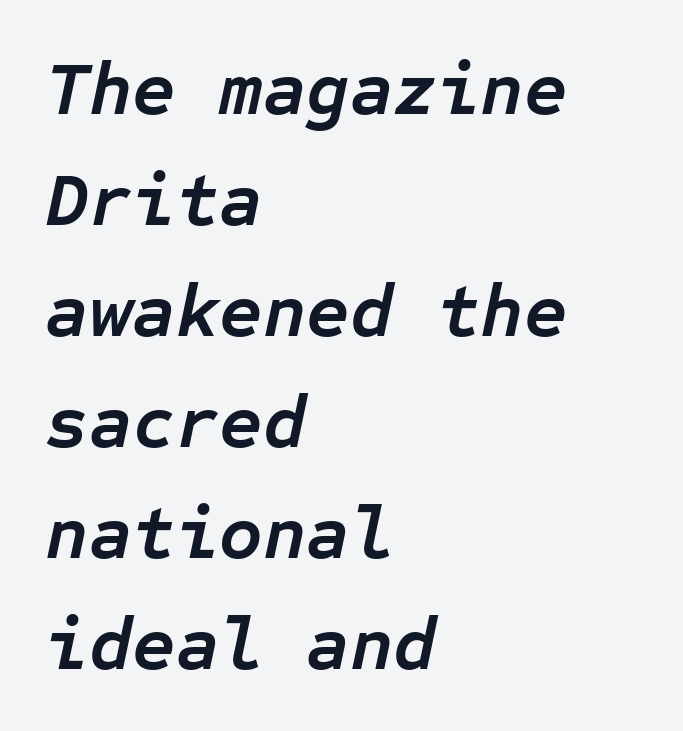
Q: Is the text bold? A: Yes.
Q: Is the text italic (slanted)? A: Yes, it leans right by about 12 degrees.
Q: Is the text underlined? A: No.
Q: How is the paragraph aligned? A: Left-aligned.
Q: Is the spacing between letters normal or unusually wide? A: Normal.
Q: Is the spacing between lines tight, normal or loose? A: Normal.
Q: Width (condensed, normal, or wide)? A: Normal.
Q: Stroke contrast? A: Low.
Q: x-height? A: Medium.
Q: Monospaced? A: Yes.
